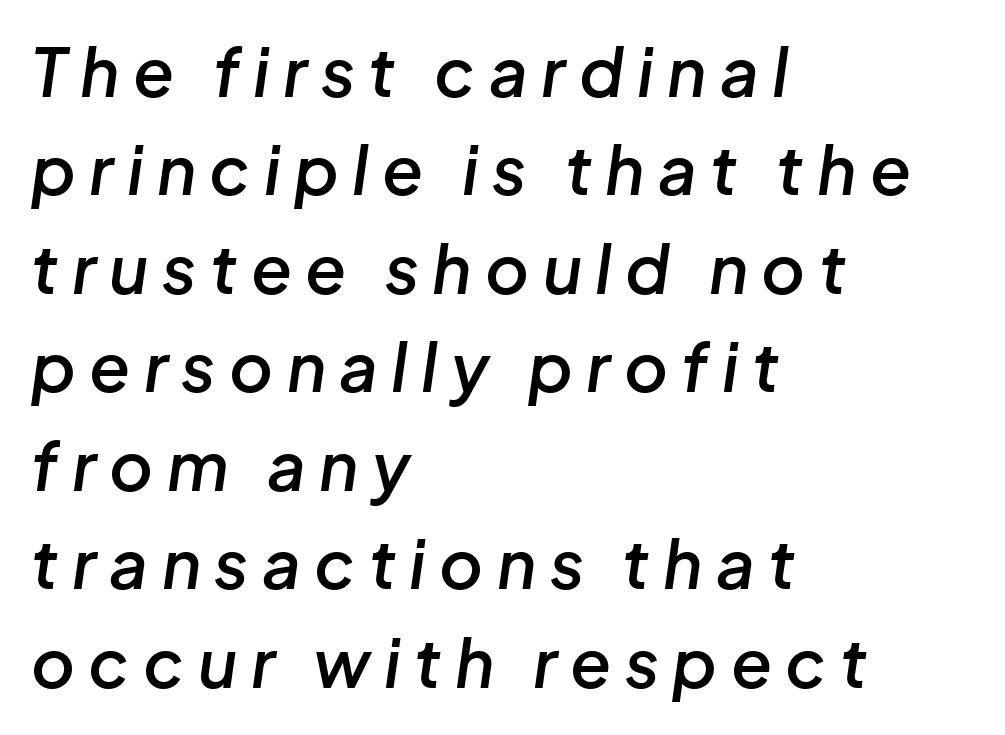
{"italic": "yes", "lean": "right", "slant_degrees": 8, "bold": "semi", "weight": "semibold", "width": "normal", "stroke_contrast": "low", "x_height": "medium", "monospaced": "no", "underline": "no", "align": "left", "line_spacing": "normal", "line_spacing_ratio": 1.47, "letter_spacing": "wide", "letter_spacing_em": 0.2, "glyph_px": 67}
